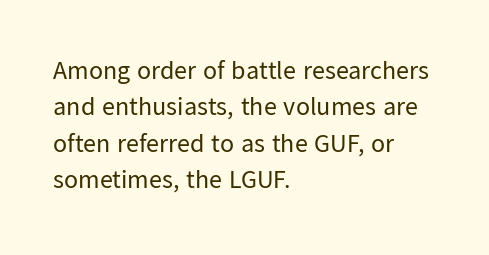
Short and long lines alike share a common starting point at left. The typeface has the unassuming heft of standard copy or less. Is the letter spacing exaggerated? No — it looks like the ordinary default. Has an underline been added? It has not. Posture: vertical.
